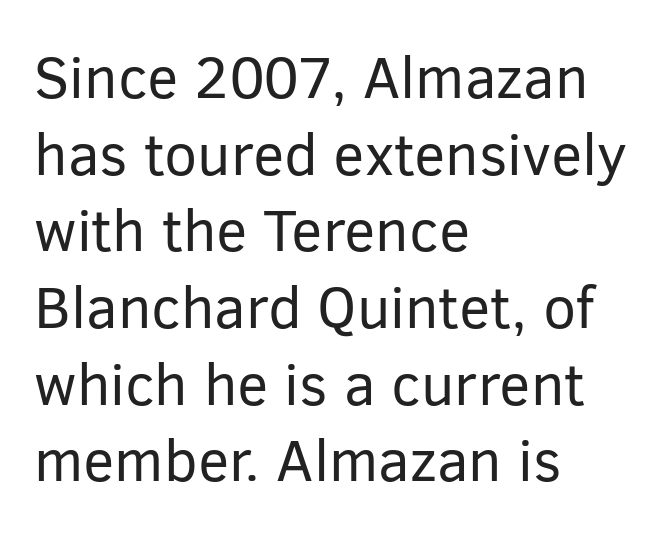
Q: Is the text bold? A: No.
Q: Is the text italic (slanted)? A: No, it is upright.
Q: Is the typeface a serif or a sans-serif typeface? A: Sans-serif.
Q: Is the text underlined? A: No.
Q: How is the paragraph aligned? A: Left-aligned.
Q: Is the spacing between letters normal or unusually wide? A: Normal.
Q: Is the spacing between lines tight, normal or loose? A: Normal.
Q: Width (condensed, normal, or wide)? A: Normal.
Q: Stroke contrast? A: Low.
Q: x-height? A: Medium.
Q: Monospaced? A: No.
